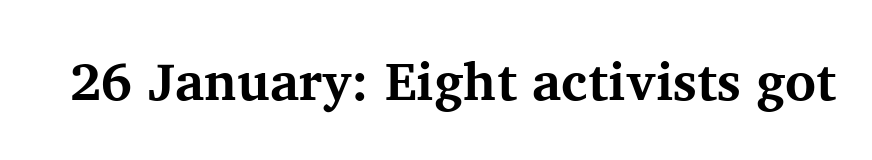
Q: Is the text bold? A: Yes.
Q: Is the text italic (slanted)? A: No, it is upright.
Q: Is the typeface a serif or a sans-serif typeface? A: Serif.
Q: Is the text underlined? A: No.
Q: Is the spacing between letters normal or unusually wide? A: Normal.
Q: Width (condensed, normal, or wide)? A: Normal.
Q: Stroke contrast? A: Medium.
Q: x-height? A: Medium.
Q: Monospaced? A: No.
